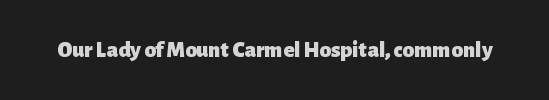
The image shows 23 px bold type, upright; set normal letter spacing, not underlined.
